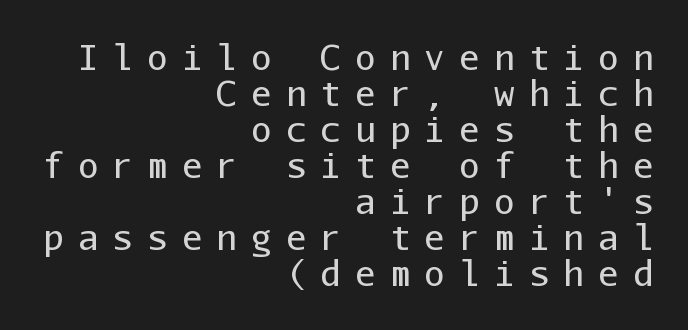
{"serif": "no", "italic": "no", "bold": "no", "weight": "regular", "width": "normal", "stroke_contrast": "low", "x_height": "medium", "monospaced": "yes", "underline": "no", "align": "right", "line_spacing": "tight", "line_spacing_ratio": 1.06, "letter_spacing": "wide", "letter_spacing_em": 0.42, "glyph_px": 34}
